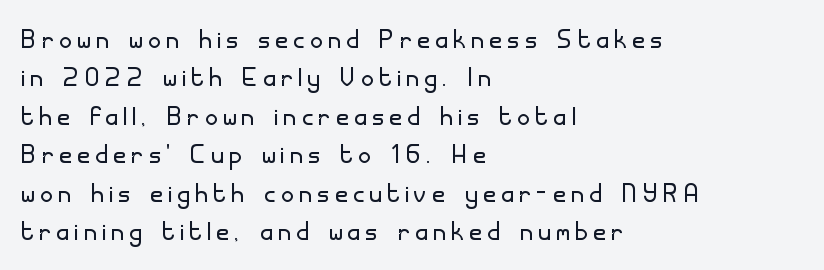
The characters are drawn with everyday or finer stroke widths. The specimen reads as upright at a glance. Left-aligned paragraph, ragged on the right. These lines are rendered in a variable-pitch font. Is there much room between lines? No — they nearly touch.
